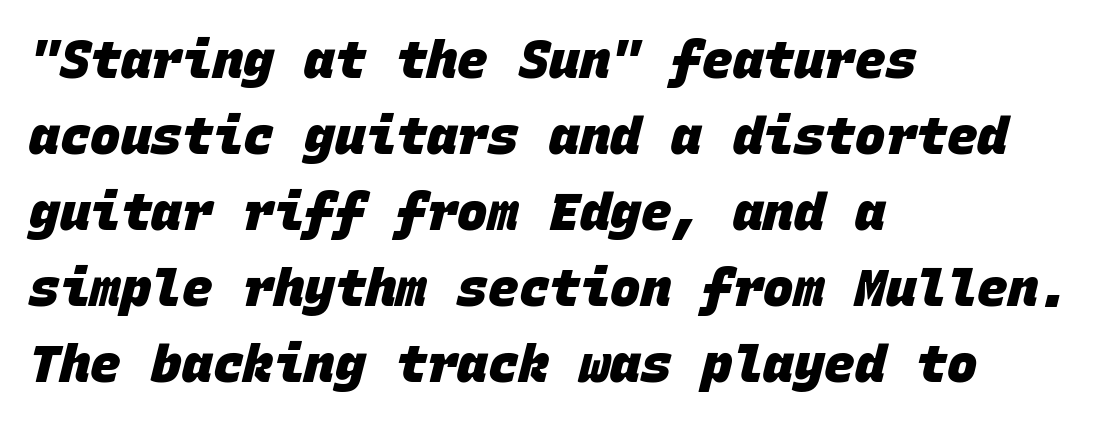
{"serif": "no", "bold": "yes", "weight": "heavy", "width": "normal", "stroke_contrast": "low", "x_height": "large", "monospaced": "yes", "underline": "no", "align": "left", "line_spacing": "normal", "line_spacing_ratio": 1.49, "letter_spacing": "normal", "letter_spacing_em": 0.0, "glyph_px": 51}
